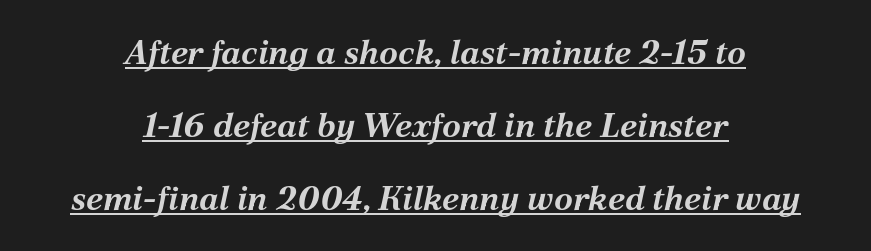
{"italic": "yes", "lean": "right", "slant_degrees": 12, "bold": "yes", "weight": "bold", "width": "normal", "stroke_contrast": "medium", "x_height": "medium", "monospaced": "no", "underline": "yes", "align": "center", "line_spacing": "loose", "line_spacing_ratio": 2.14, "letter_spacing": "normal", "letter_spacing_em": 0.0, "glyph_px": 34}
